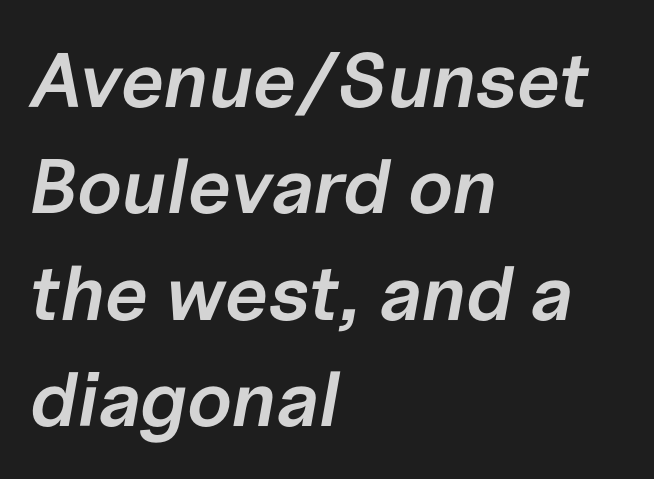
Q: Is the text bold? A: Semi-bold.
Q: Is the text italic (slanted)? A: Yes, it leans right by about 10 degrees.
Q: Is the text underlined? A: No.
Q: How is the paragraph aligned? A: Left-aligned.
Q: Is the spacing between letters normal or unusually wide? A: Normal.
Q: Is the spacing between lines tight, normal or loose? A: Normal.
Q: Width (condensed, normal, or wide)? A: Normal.
Q: Stroke contrast? A: Low.
Q: x-height? A: Medium.
Q: Monospaced? A: No.
